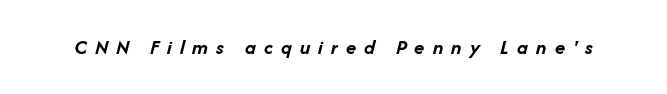
The image shows 21 px bold type, italic (leaning right); set unusually wide letter spacing (+0.39 em), not underlined.
